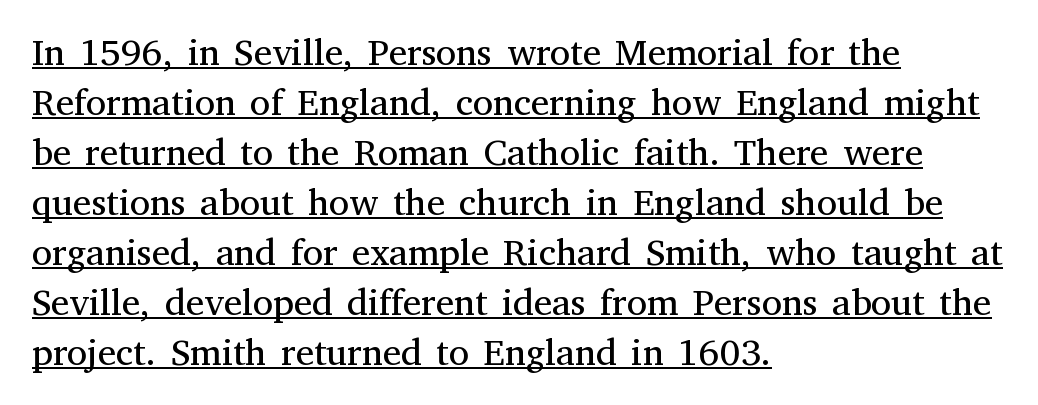
Q: Is the text bold? A: No.
Q: Is the text italic (slanted)? A: No, it is upright.
Q: Is the typeface a serif or a sans-serif typeface? A: Serif.
Q: Is the text underlined? A: Yes.
Q: How is the paragraph aligned? A: Left-aligned.
Q: Is the spacing between letters normal or unusually wide? A: Normal.
Q: Is the spacing between lines tight, normal or loose? A: Normal.
Q: Width (condensed, normal, or wide)? A: Normal.
Q: Stroke contrast? A: Medium.
Q: x-height? A: Medium.
Q: Monospaced? A: No.
